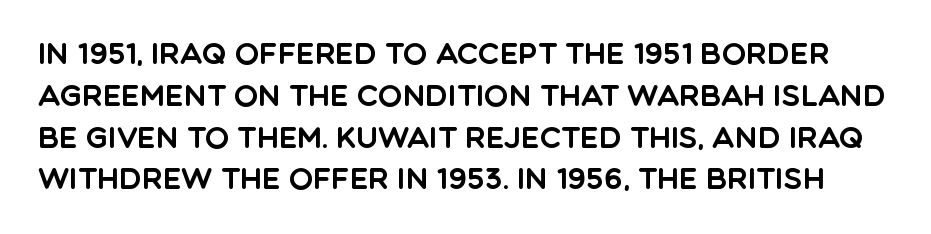
Q: Is the text italic (slanted)? A: No, it is upright.
Q: Is the typeface a serif or a sans-serif typeface? A: Sans-serif.
Q: Is the text underlined? A: No.
Q: Is the spacing between letters normal or unusually wide? A: Normal.
Q: Is the spacing between lines tight, normal or loose? A: Normal.
Q: Width (condensed, normal, or wide)? A: Normal.
Q: x-height? A: Large.
Q: Monospaced? A: No.
